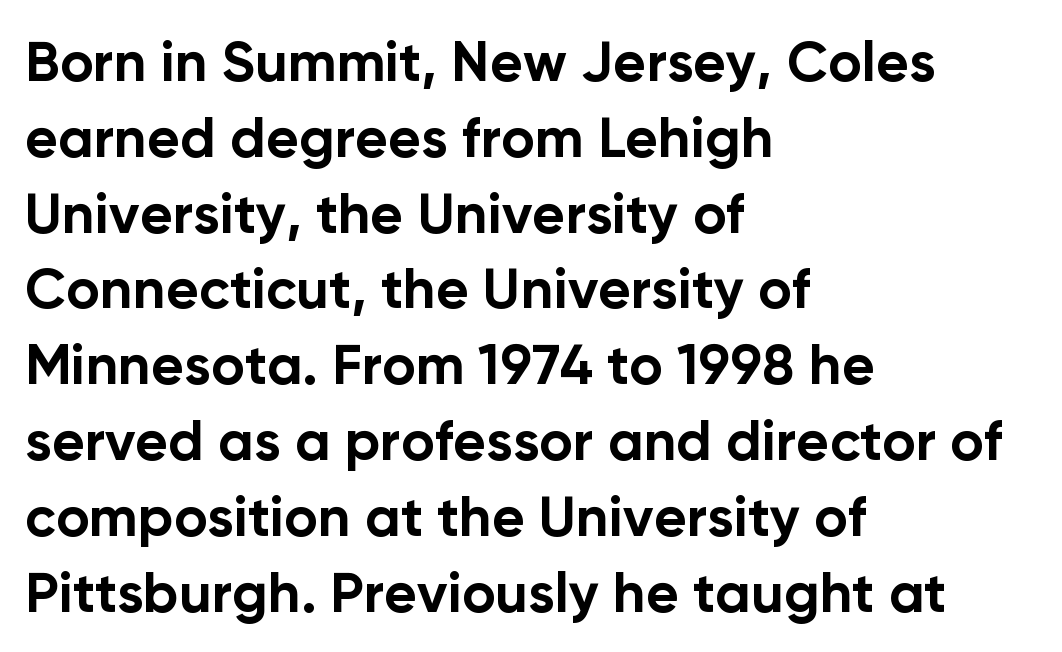
The image shows 57 px bold sans-serif type, upright; set left-aligned, normal line spacing (1.33x), normal letter spacing, not underlined; low stroke contrast and a medium x-height.
